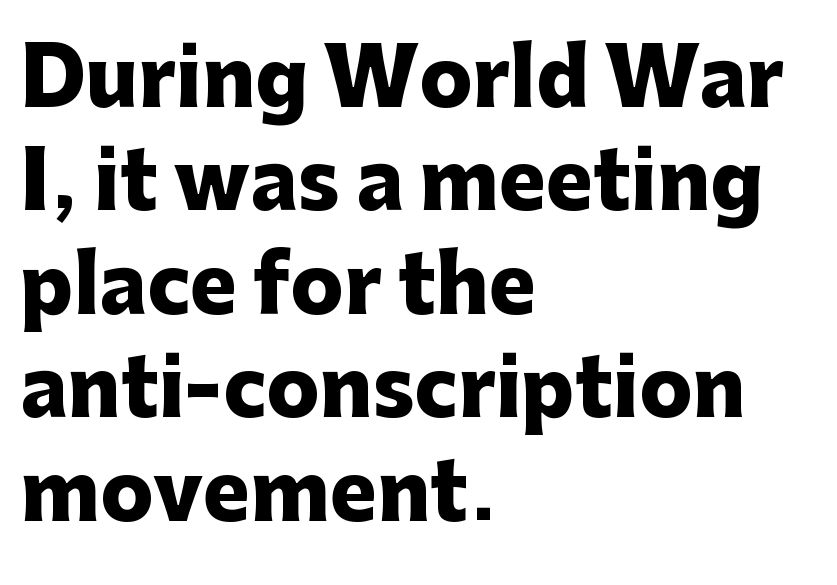
The image shows 79 px heavy sans-serif type, upright; set left-aligned, normal line spacing (1.31x), normal letter spacing, not underlined; low stroke contrast and a medium x-height.
